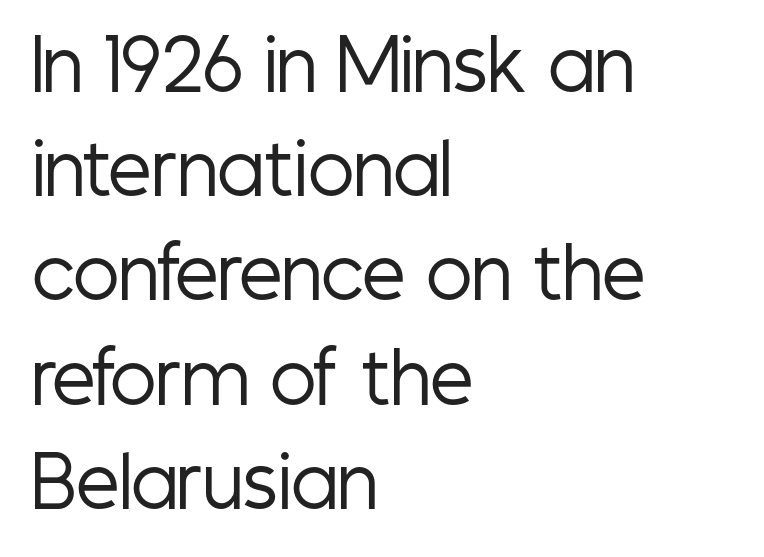
Q: Is the text bold? A: No.
Q: Is the text italic (slanted)? A: No, it is upright.
Q: Is the typeface a serif or a sans-serif typeface? A: Sans-serif.
Q: Is the text underlined? A: No.
Q: How is the paragraph aligned? A: Left-aligned.
Q: Is the spacing between letters normal or unusually wide? A: Normal.
Q: Is the spacing between lines tight, normal or loose? A: Normal.
Q: Width (condensed, normal, or wide)? A: Condensed.
Q: Stroke contrast? A: Low.
Q: x-height? A: Medium.
Q: Monospaced? A: No.
